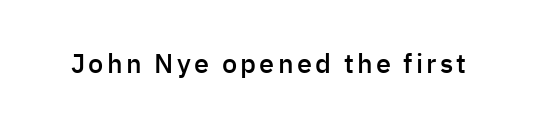
Notice how the stems are strictly vertical — no italics here. The strokes are fattened partway — semibold, not bold. Words float on clear page, feet unadorned.
